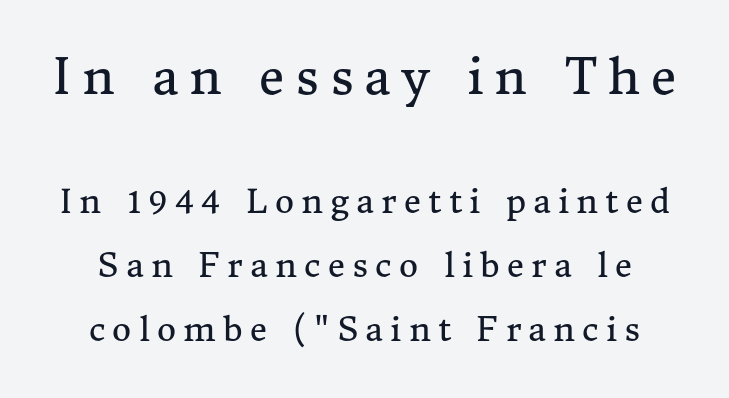
The image shows 49 px regular-weight serif type, upright; set loose line spacing (1.94x), unusually wide letter spacing (+0.22 em), not underlined; the first (top) block is 1.48x larger; medium stroke contrast and a medium x-height.
